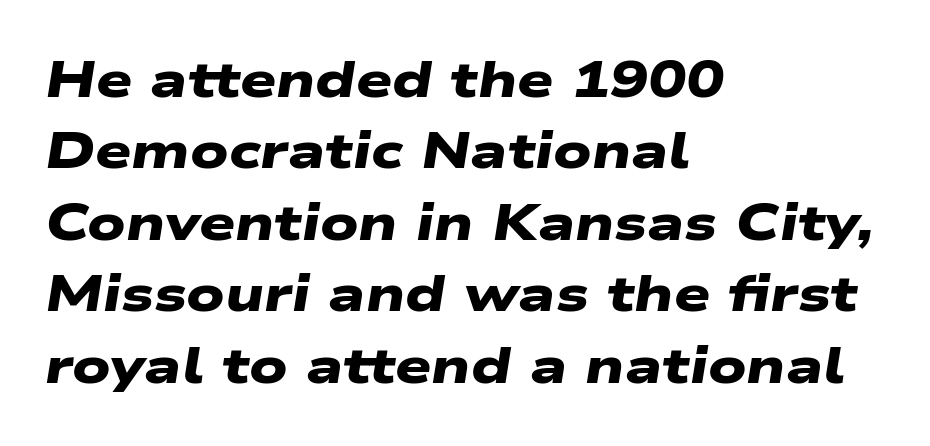
Q: Is the text bold? A: Yes.
Q: Is the typeface a serif or a sans-serif typeface? A: Sans-serif.
Q: Is the text underlined? A: No.
Q: How is the paragraph aligned? A: Left-aligned.
Q: Is the spacing between letters normal or unusually wide? A: Normal.
Q: Is the spacing between lines tight, normal or loose? A: Normal.
Q: Width (condensed, normal, or wide)? A: Wide.
Q: Stroke contrast? A: Low.
Q: x-height? A: Medium.
Q: Monospaced? A: No.
